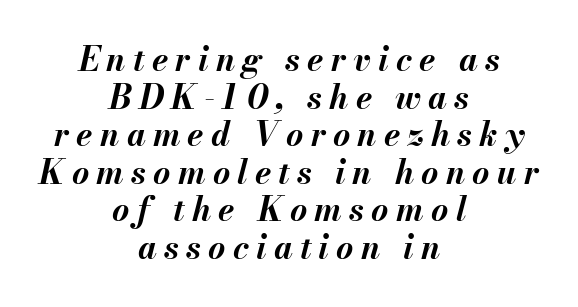
Q: Is the text bold? A: Yes.
Q: Is the text italic (slanted)? A: Yes, it leans right by about 13 degrees.
Q: Is the text underlined? A: No.
Q: How is the paragraph aligned? A: Centered.
Q: Is the spacing between letters normal or unusually wide? A: Unusually wide.
Q: Is the spacing between lines tight, normal or loose? A: Tight.
Q: Width (condensed, normal, or wide)? A: Normal.
Q: Stroke contrast? A: Medium.
Q: x-height? A: Small.
Q: Monospaced? A: No.
